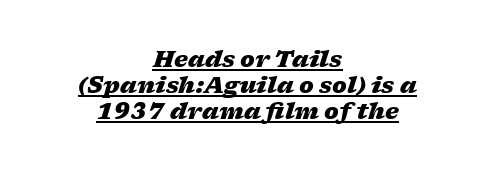
{"italic": "yes", "lean": "right", "slant_degrees": 17, "bold": "yes", "underline": "yes", "align": "center", "line_spacing_ratio": 1.19, "letter_spacing": "normal", "letter_spacing_em": 0.0, "glyph_px": 22}
